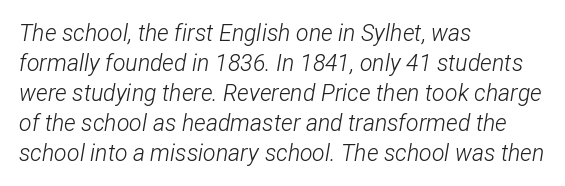
The typesetting does not lean heavy: it is not bold. The string is rendered with underlining switched off. Leading matches the norm, producing a regular column. One-word summary of the alignment: left. Tracking here is standard; glyphs follow each other at the usual distance.
